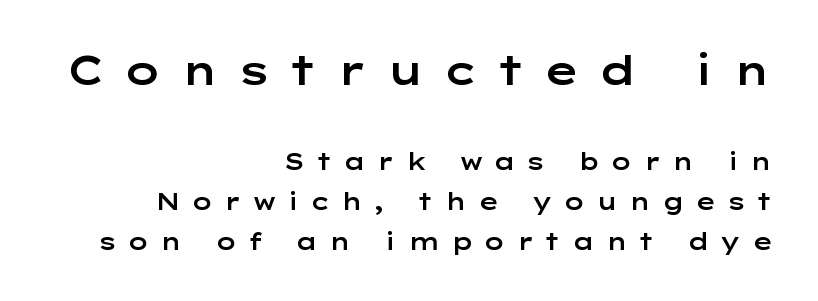
{"serif": "no", "italic": "no", "width": "wide", "stroke_contrast": "low", "x_height": "medium", "monospaced": "no", "underline": "no", "align": "right", "line_spacing_ratio": 1.74, "letter_spacing": "wide", "letter_spacing_em": 0.43, "larger_block": "first", "size_ratio": 1.74, "glyph_px": 40}
